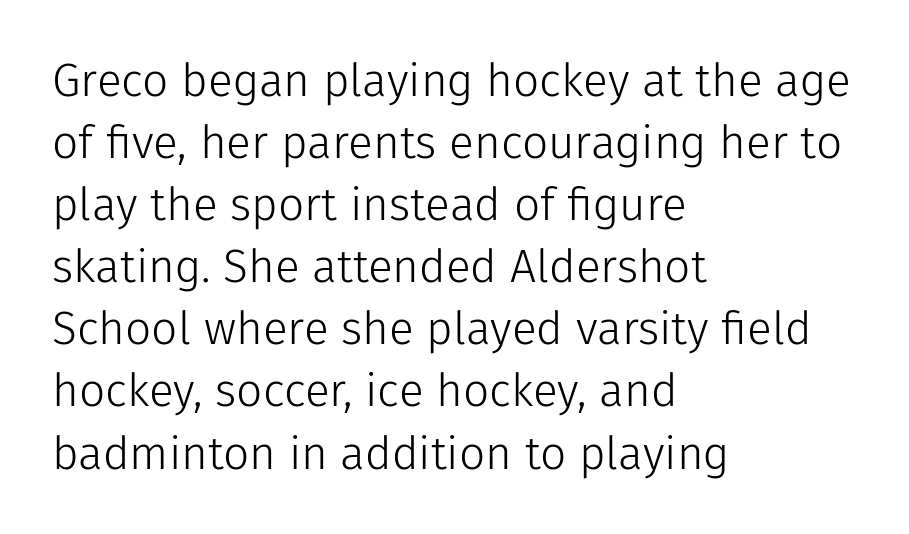
{"serif": "no", "italic": "no", "bold": "no", "weight": "light", "width": "normal", "stroke_contrast": "low", "x_height": "medium", "monospaced": "no", "underline": "no", "align": "left", "line_spacing": "normal", "line_spacing_ratio": 1.35, "letter_spacing": "normal", "letter_spacing_em": 0.0, "glyph_px": 46}
